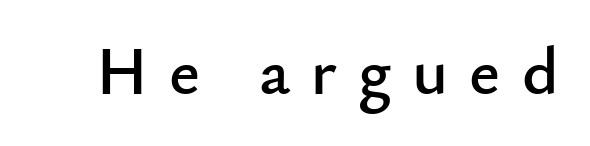
Q: Is the text italic (slanted)? A: No, it is upright.
Q: Is the typeface a serif or a sans-serif typeface? A: Sans-serif.
Q: Is the text underlined? A: No.
Q: Is the spacing between letters normal or unusually wide? A: Unusually wide.
Q: Width (condensed, normal, or wide)? A: Normal.
Q: Stroke contrast? A: Low.
Q: x-height? A: Small.
Q: Monospaced? A: No.
